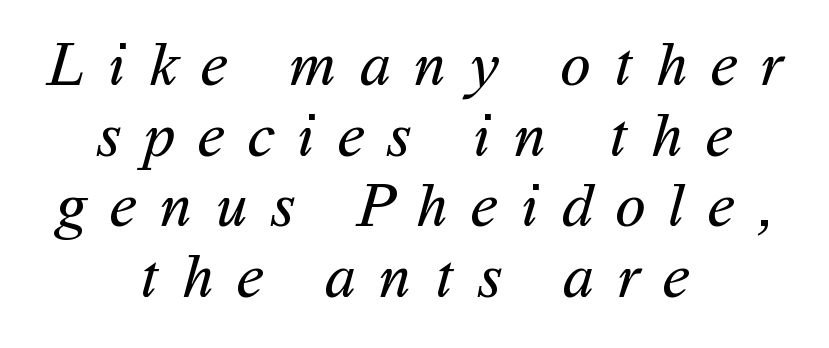
{"serif": "no", "bold": "no", "weight": "regular", "width": "normal", "stroke_contrast": "medium", "x_height": "medium", "monospaced": "no", "underline": "no", "align": "center", "line_spacing": "tight", "line_spacing_ratio": 1.14, "letter_spacing": "wide", "letter_spacing_em": 0.38, "glyph_px": 62}
